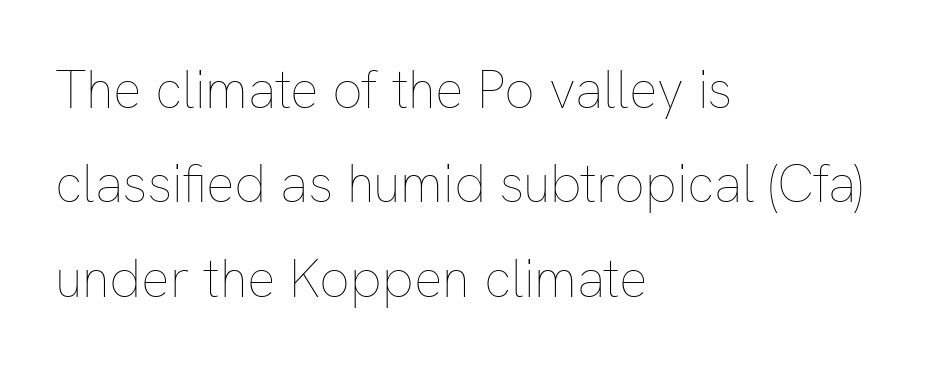
Every row of glyphs begins at an identical x-position on the left. Letter spacing: default. These lines are rendered in a variable-pitch font. Underline: absent.
